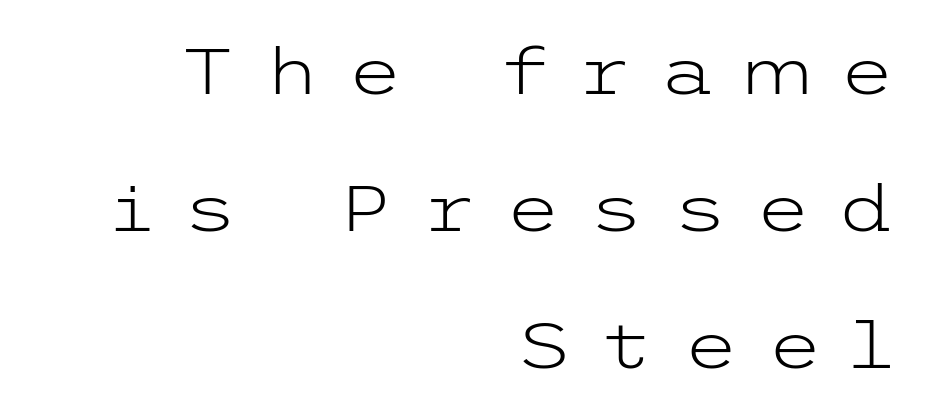
Stem width sits at or under what a default text font uses. Are there feet on the stems? There aren't — it's a sans. Tall strokes in this sample are plumb rather than angled. Horizontal alignment here is rightward, an uncommon choice for prose. If you measured baseline to baseline, you'd find a long distance. The strip under each line holds only bare page.
